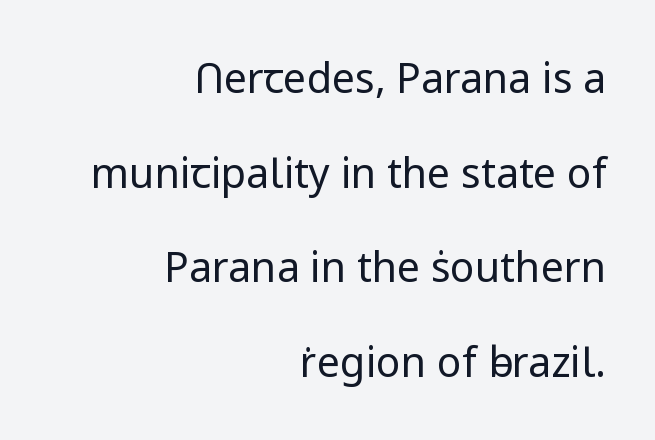
The image shows 41 px regular-weight sans-serif type, upright; set right-aligned, loose line spacing (2.31x), normal letter spacing, not underlined; low stroke contrast and a medium x-height.
